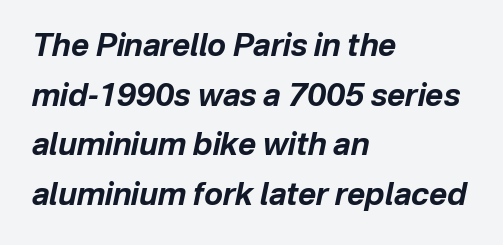
The image shows 31 px bold type, italic (leaning right); set left-aligned, normal line spacing (1.6x), normal letter spacing, not underlined; low stroke contrast and a medium x-height.
